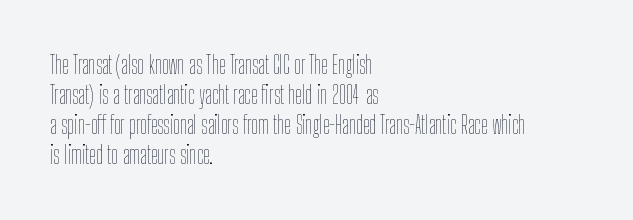
{"italic": "no", "bold": "no", "underline": "no", "align": "left", "line_spacing": "normal", "line_spacing_ratio": 1.25, "letter_spacing": "normal", "letter_spacing_em": 0.0, "glyph_px": 24}
